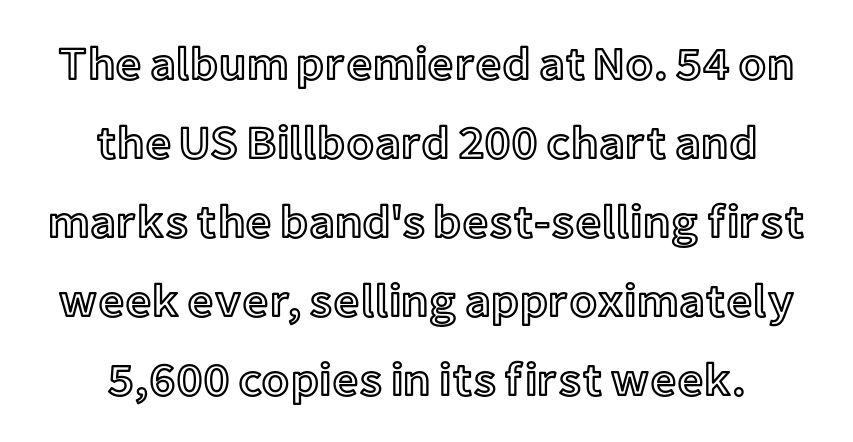
The paragraph shown floats in the horizontal middle. The passage shown has conventional tracking throughout. Ordinary non-slanted type is in use. The passage shown is not underscored anywhere.
